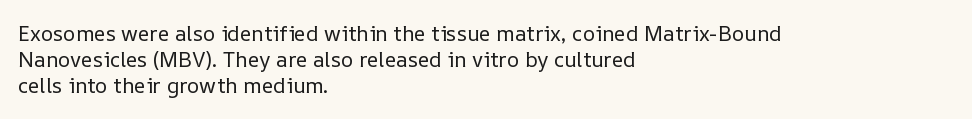
The image shows 21 px text type, upright; set left-aligned, normal line spacing (1.25x), normal letter spacing, not underlined.
